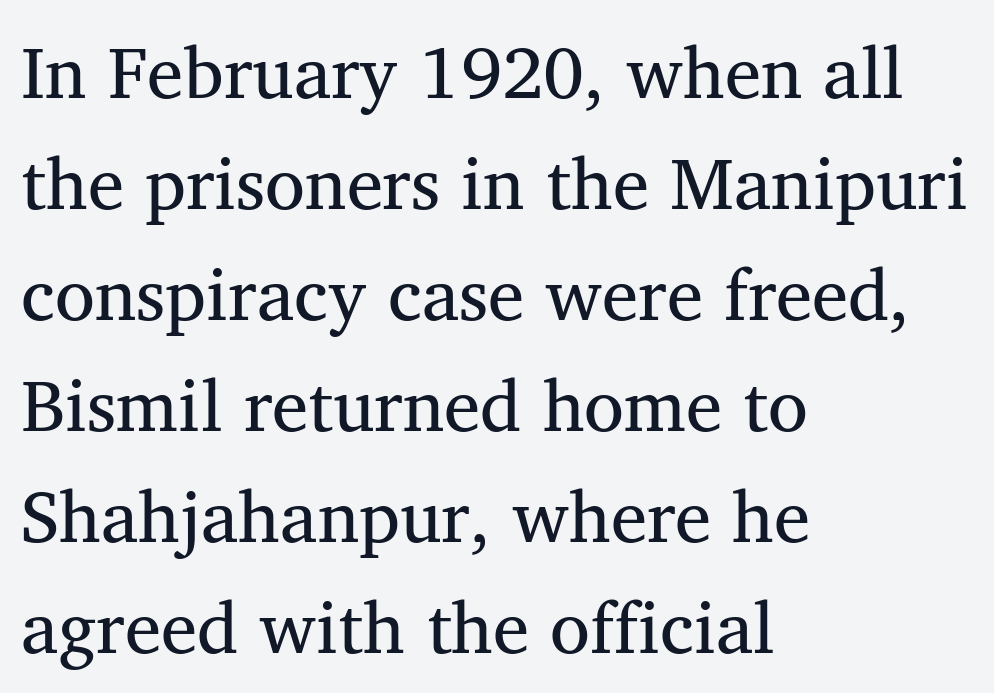
Q: Is the text bold? A: No.
Q: Is the text italic (slanted)? A: No, it is upright.
Q: Is the typeface a serif or a sans-serif typeface? A: Serif.
Q: Is the text underlined? A: No.
Q: How is the paragraph aligned? A: Left-aligned.
Q: Is the spacing between letters normal or unusually wide? A: Normal.
Q: Is the spacing between lines tight, normal or loose? A: Normal.
Q: Width (condensed, normal, or wide)? A: Normal.
Q: Stroke contrast? A: Medium.
Q: x-height? A: Medium.
Q: Monospaced? A: No.
